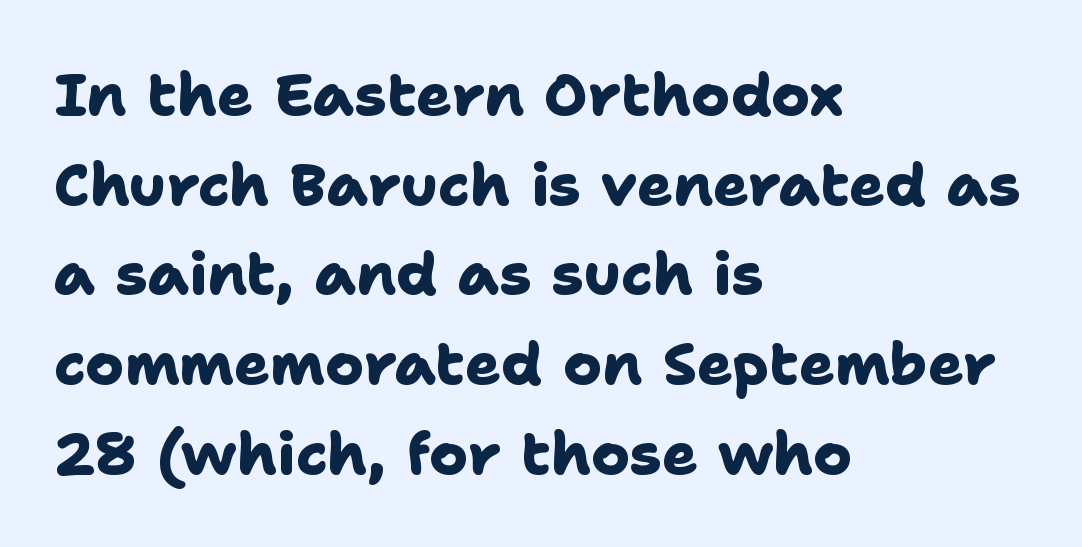
The image shows 59 px heavy sans-serif type; set left-aligned, normal line spacing (1.52x), normal letter spacing, not underlined; low stroke contrast and a medium x-height.
